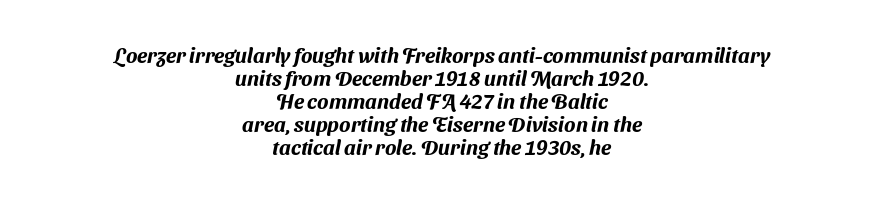
Each word holds together tightly as a unit, with standard inter-letter gaps. The leading is snug, giving the passage a crowded texture. This rendering uses center alignment, leaving both contours irregular but symmetric. Descender tails drop into unmarked territory.
